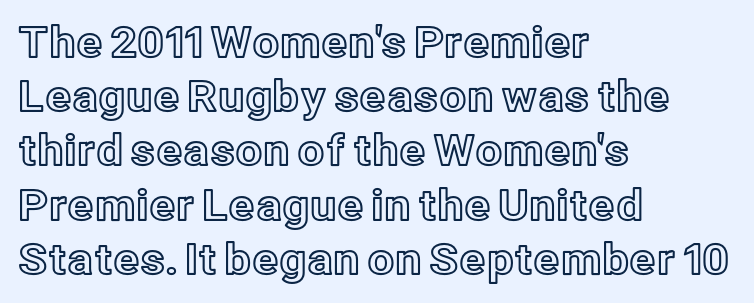
Compared with a centered layout, this one pins lines to the left instead. Upright lettering throughout. Here the glyphs are tracked normally, forming tight word shapes. The glyphs are unaccompanied by any horizontal stroke below them.
